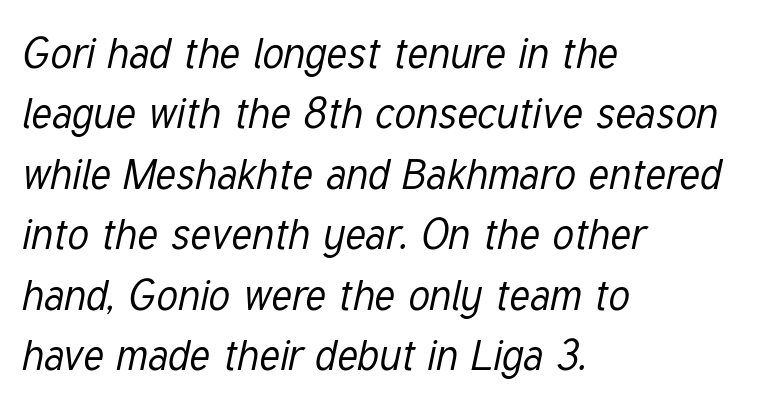
Q: Is the text bold? A: No.
Q: Is the text italic (slanted)? A: Yes, it leans right by about 12 degrees.
Q: Is the text underlined? A: No.
Q: How is the paragraph aligned? A: Left-aligned.
Q: Is the spacing between letters normal or unusually wide? A: Normal.
Q: Is the spacing between lines tight, normal or loose? A: Normal.
Q: Width (condensed, normal, or wide)? A: Condensed.
Q: Stroke contrast? A: Low.
Q: x-height? A: Medium.
Q: Monospaced? A: No.
